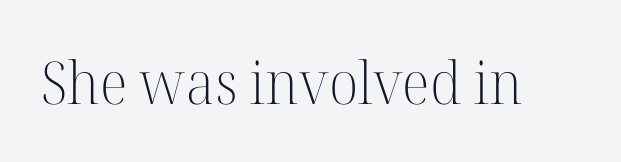
The passage shown has conventional tracking throughout. A quiet, ordinary-to-light weight characterises the typeface. A serif font was chosen for this passage. Characters remain perfectly vertical along every line.
